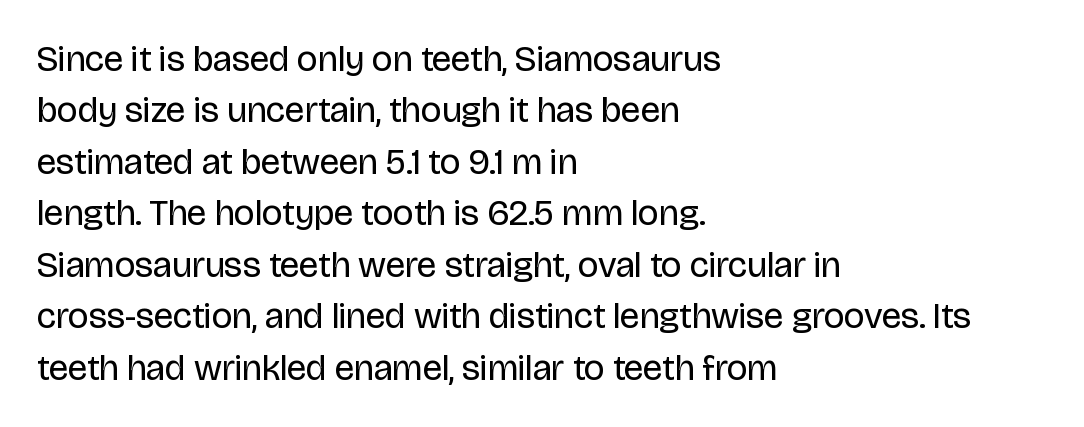
Q: Is the text bold? A: No.
Q: Is the text italic (slanted)? A: No, it is upright.
Q: Is the typeface a serif or a sans-serif typeface? A: Sans-serif.
Q: Is the text underlined? A: No.
Q: How is the paragraph aligned? A: Left-aligned.
Q: Is the spacing between letters normal or unusually wide? A: Normal.
Q: Is the spacing between lines tight, normal or loose? A: Normal.
Q: Width (condensed, normal, or wide)? A: Normal.
Q: Stroke contrast? A: Low.
Q: x-height? A: Large.
Q: Monospaced? A: No.
